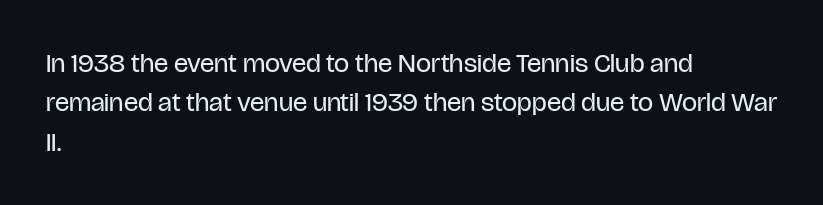
Quick note: not italic, upright. Is the stroke heavy? The answer is a plain regular-or-lighter. The setting favours the left margin, as ordinary paragraphs usually do. Has an underline been added? It has not. Tracking here is standard; glyphs follow each other at the usual distance. Line spacing here is normal.
